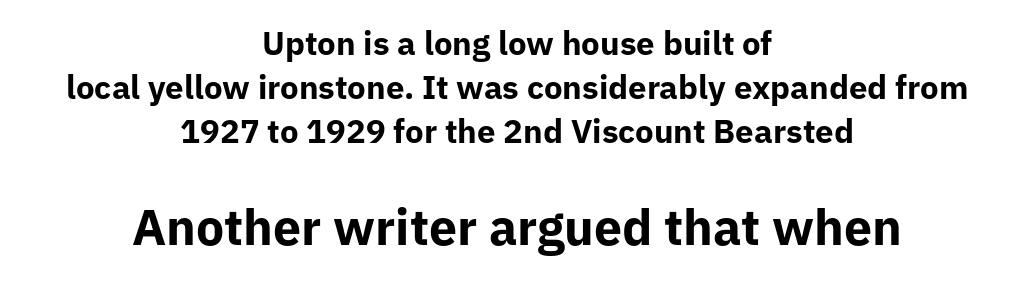
The image shows 50 px bold sans-serif type, upright; set centered, normal line spacing (1.33x), normal letter spacing, not underlined; the second (bottom) block is 1.52x larger; low stroke contrast and a medium x-height.
